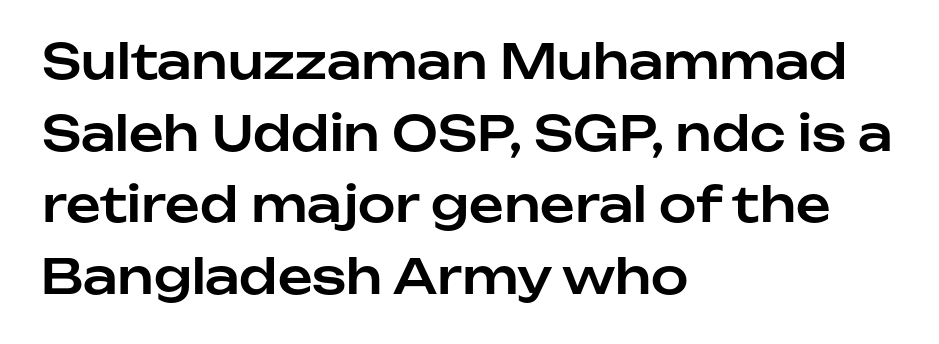
The image shows 48 px sans-serif type, upright; set left-aligned, normal line spacing (1.49x), normal letter spacing, not underlined; low stroke contrast and a medium x-height.
